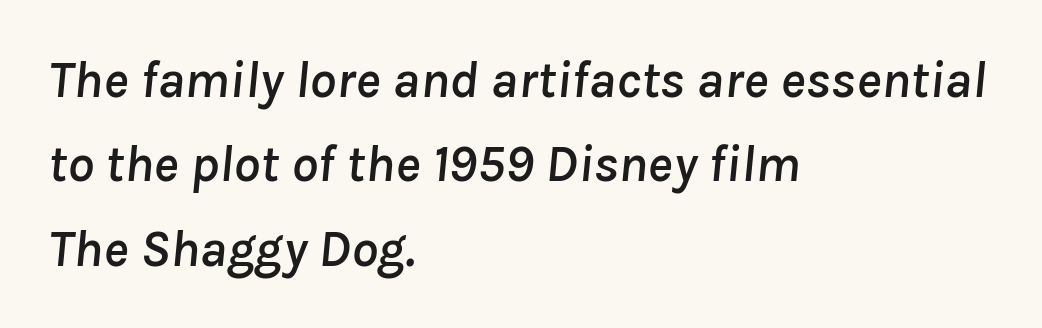
All the whitespace from short lines collects on the right. The passage shown is typed in a proportional face where columns would drift. Short note: letters normally spaced. Has an underline been added? It has not. This is oblique type, the kind used for emphasis or titles.
